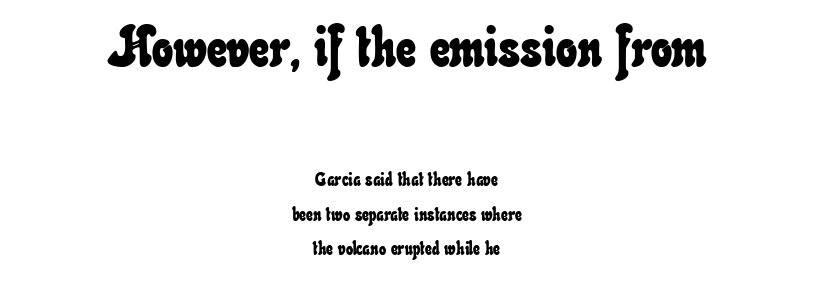
The image shows 56 px condensed type; set centered, line spacing 1.81x, normal letter spacing, not underlined; the first (top) block is 2.95x larger; low stroke contrast and a small x-height.
